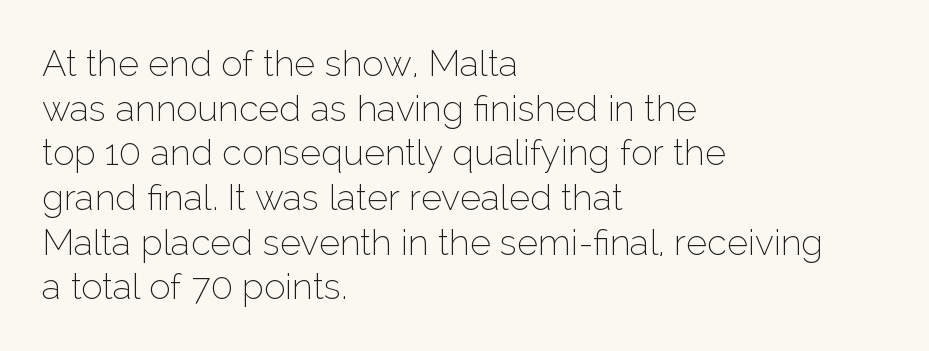
The image shows 36 px thin sans-serif type, upright; set left-aligned, line spacing 1.24x, normal letter spacing, not underlined; low stroke contrast and a medium x-height.
